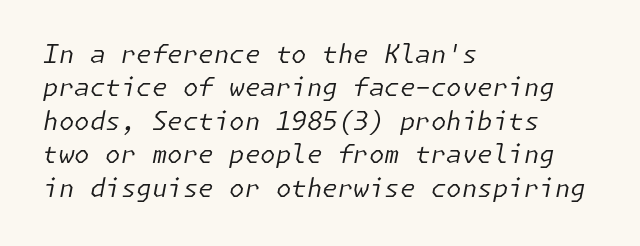
The image shows 25 px text type, italic (leaning right); set left-aligned, normal line spacing (1.34x), normal letter spacing, not underlined.
